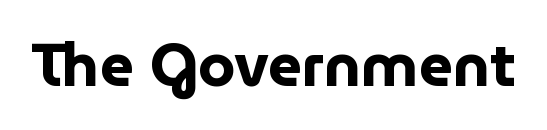
Does extra space separate the letters? No, they use regular spacing. Are there feet on the stems? There aren't — it's a sans. Here the designer chose a conventional face with non-uniform glyph widths. Letters rest on an invisible, unmarked baseline. The letters stand upright; this is a roman face.
